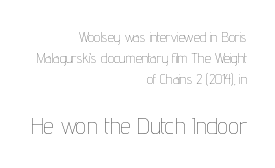
One-word summary of the alignment: right. Heaviness? Minimal to ordinary, like unemphasized prose. The block of text has a typical density, with ordinary space between rows. Caption: upper text group reduced, lower text group enlarged. Ordinary non-slanted type is in use.
